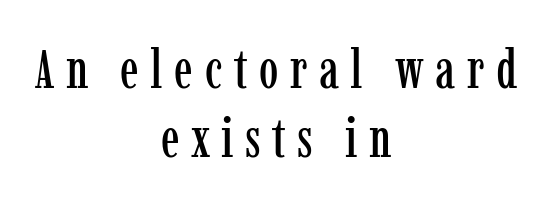
The image shows 55 px condensed serif type, upright; set centered, normal line spacing (1.25x), unusually wide letter spacing (+0.21 em), not underlined; low stroke contrast and a medium x-height.
